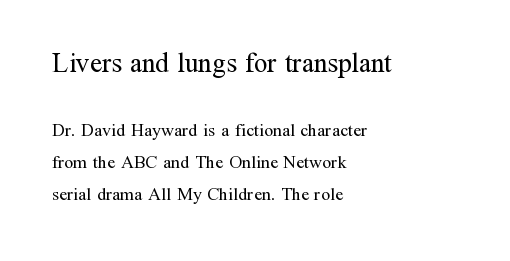
When letters stand straight like this, we call the style roman or upright. The typeface has the unassuming heft of standard copy or less. Horizontally, the lines are justified to the leading edge only. Clear beneath every line of the passage. Large over small — that's the arrangement of the two blocks here.
